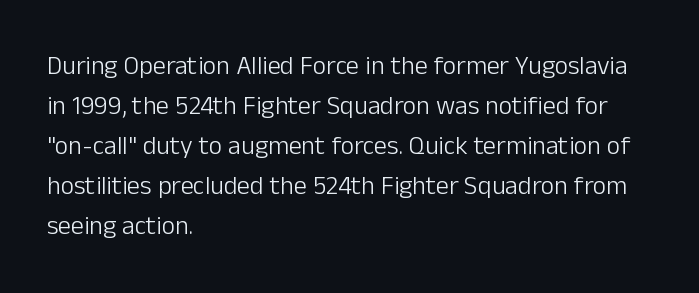
The image shows 26 px text type, upright; set left-aligned, normal line spacing (1.54x), normal letter spacing, not underlined.
